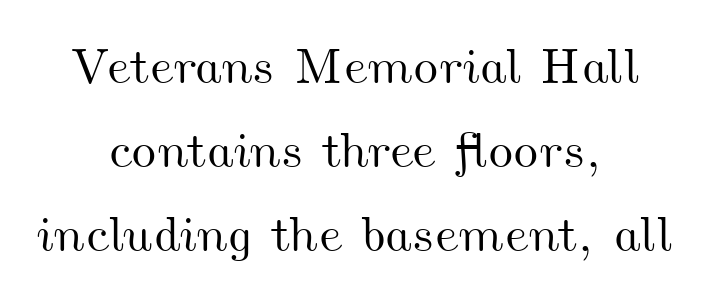
The image shows 50 px wide type; set centered, normal line spacing (1.68x), normal letter spacing, not underlined; medium stroke contrast and a small x-height.
